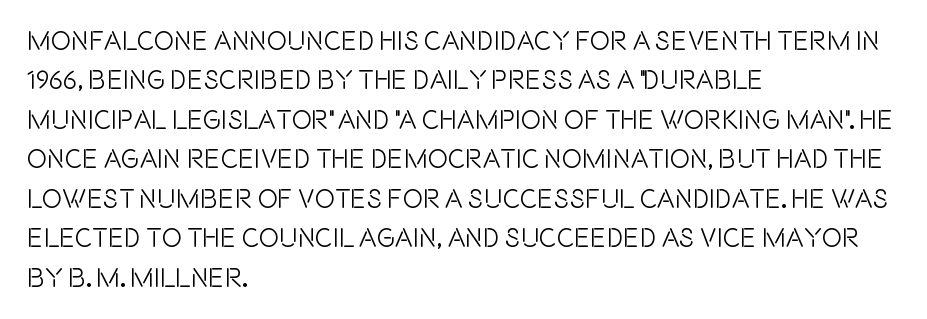
Q: Is the text italic (slanted)? A: No, it is upright.
Q: Is the text underlined? A: No.
Q: How is the paragraph aligned? A: Left-aligned.
Q: Is the spacing between letters normal or unusually wide? A: Normal.
Q: Is the spacing between lines tight, normal or loose? A: Normal.
